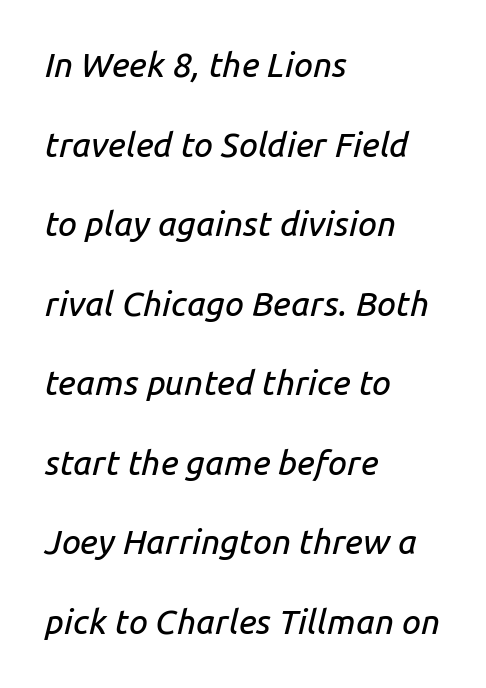
The image shows 34 px text type, italic (leaning right); set left-aligned, loose line spacing (2.34x), normal letter spacing, not underlined; low stroke contrast and a medium x-height.
